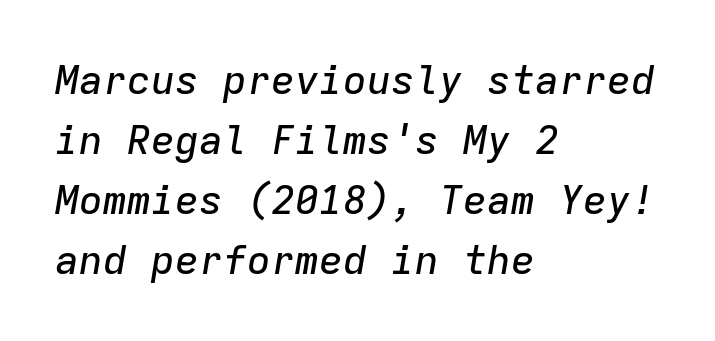
The face used here is rendered with its standard letterfit. The designer left line spacing at the default. Emphasis-style slanted type is in use. Bare-footed words on every line. Do the characters align in a grid? Yes, the font is monospaced. The typesetter chose a ragged-right arrangement here.
